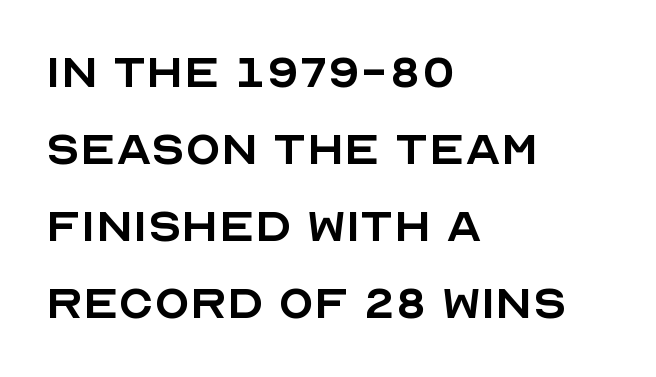
The strokes carry an ordinary text weight at most. This rendering leaves character spacing at its baseline value. Looks like regular typesetting: each glyph gets only the width it needs. This sample is left-justified, so line endings fall wherever the words run out. A bare baseline throughout the passage.
